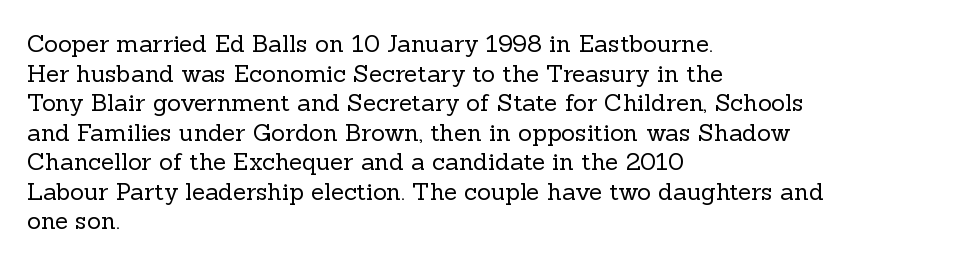
Q: Is the text bold? A: No.
Q: Is the text italic (slanted)? A: No, it is upright.
Q: Is the text underlined? A: No.
Q: How is the paragraph aligned? A: Left-aligned.
Q: Is the spacing between letters normal or unusually wide? A: Normal.
